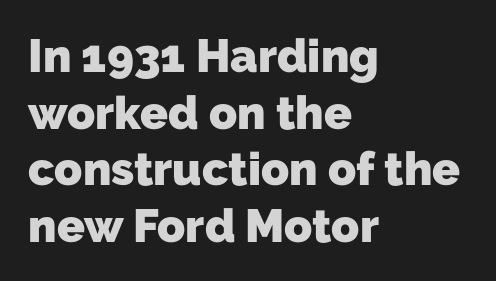
Q: Is the text bold? A: Yes.
Q: Is the typeface a serif or a sans-serif typeface? A: Sans-serif.
Q: Is the text underlined? A: No.
Q: How is the paragraph aligned? A: Left-aligned.
Q: Is the spacing between letters normal or unusually wide? A: Normal.
Q: Width (condensed, normal, or wide)? A: Normal.
Q: Stroke contrast? A: Low.
Q: x-height? A: Medium.
Q: Monospaced? A: No.
